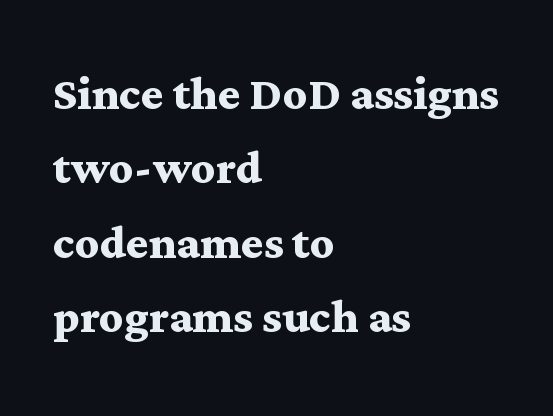
Letter spacing: default. No italicization has been applied; the sample stays upright. Do the characters align in a grid? No, the font is proportional. Underline: absent. Does the type have serifs? Yes, each stem ends in a small foot. One glance says typical: line gaps are just what's usual.
